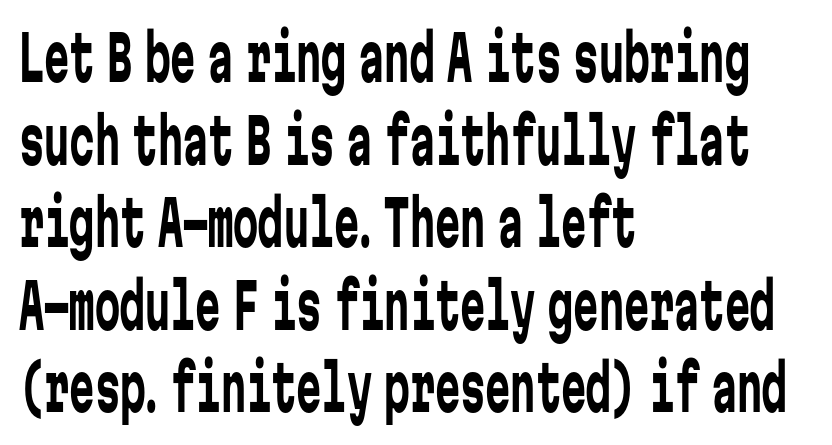
Q: Is the text bold? A: No.
Q: Is the text italic (slanted)? A: No, it is upright.
Q: Is the typeface a serif or a sans-serif typeface? A: Sans-serif.
Q: Is the text underlined? A: No.
Q: How is the paragraph aligned? A: Left-aligned.
Q: Is the spacing between letters normal or unusually wide? A: Normal.
Q: Is the spacing between lines tight, normal or loose? A: Normal.
Q: Width (condensed, normal, or wide)? A: Condensed.
Q: Stroke contrast? A: Low.
Q: x-height? A: Medium.
Q: Monospaced? A: Yes.
